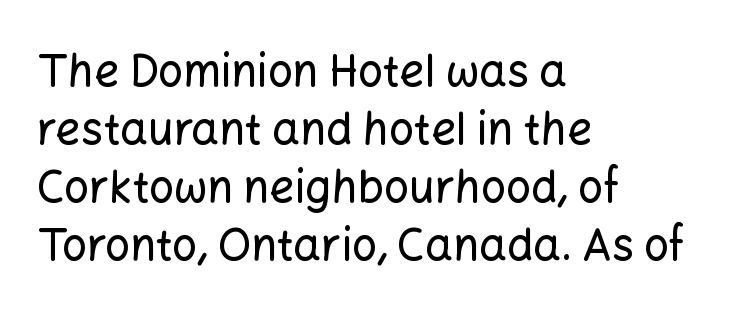
The image shows 44 px sans-serif type, upright; set left-aligned, normal line spacing (1.32x), normal letter spacing, not underlined; low stroke contrast and a medium x-height.
